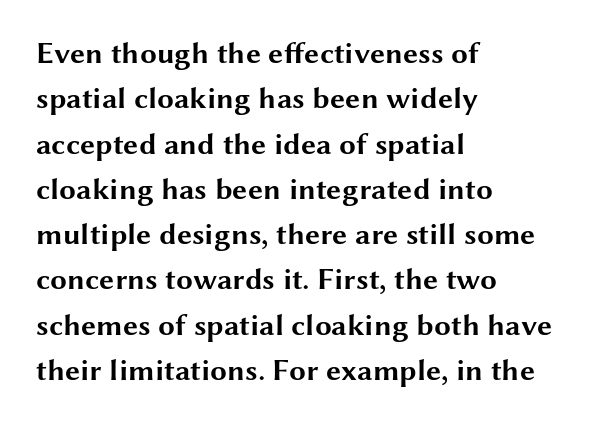
{"serif": "no", "italic": "no", "bold": "yes", "weight": "bold", "width": "wide", "stroke_contrast": "medium", "x_height": "medium", "monospaced": "no", "underline": "no", "align": "left", "line_spacing": "normal", "line_spacing_ratio": 1.51, "letter_spacing": "normal", "letter_spacing_em": 0.0, "glyph_px": 30}
